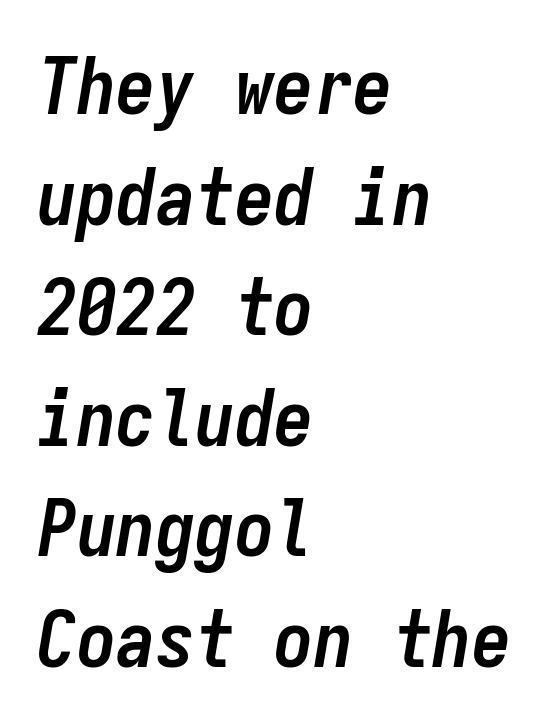
The space beneath each line is pristine and unruled. Does extra space separate the letters? No, they use regular spacing. Students, observe: this is what conventionally led text looks like. In terms of weight, the rendering is a true, heavy bold. You could count columns in this text — the font is strictly monospaced.
